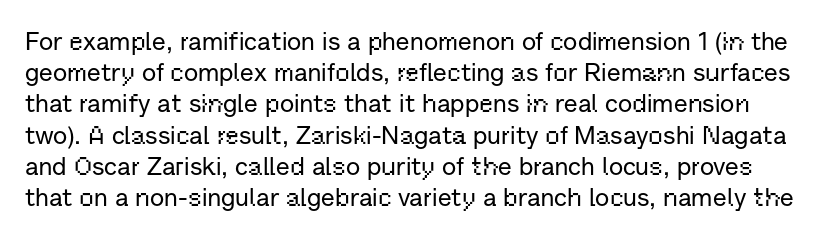
{"italic": "no", "underline": "no", "line_spacing": "normal", "line_spacing_ratio": 1.25, "letter_spacing": "normal", "letter_spacing_em": 0.0, "glyph_px": 25}
